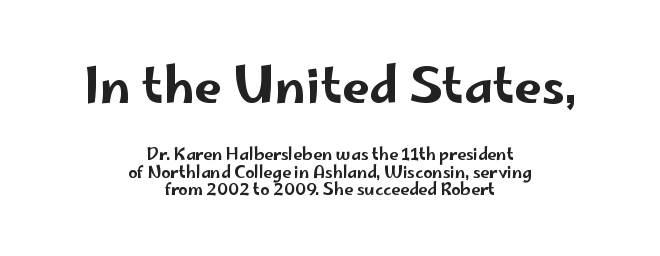
{"serif": "no", "italic": "no", "width": "wide", "stroke_contrast": "low", "x_height": "small", "monospaced": "no", "underline": "no", "align": "center", "line_spacing": "tight", "line_spacing_ratio": 1.1, "letter_spacing": "normal", "letter_spacing_em": 0.0, "larger_block": "first", "size_ratio": 3.06, "glyph_px": 49}
